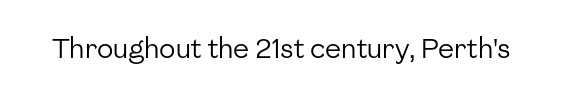
Q: Is the text bold? A: No.
Q: Is the text italic (slanted)? A: No, it is upright.
Q: Is the text underlined? A: No.
Q: Is the spacing between letters normal or unusually wide? A: Normal.
